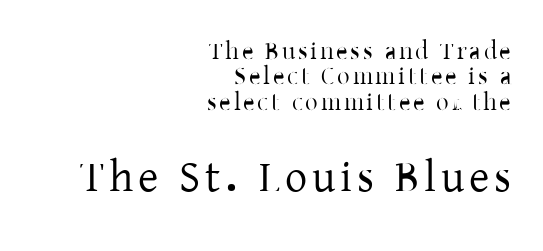
It's the straight-up-and-down kind of type. What's the leading like? Squeezed, with rows nearly overlapping. A serif font was chosen for this passage. Horizontally, the lines are justified to the trailing edge only. Rule under the text: the space is simply empty.
